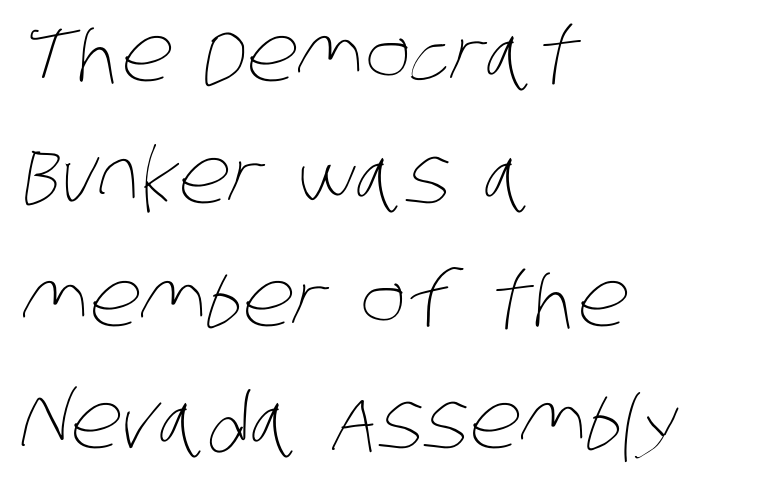
The image shows 77 px thin, condensed type; set left-aligned, normal line spacing (1.59x), normal letter spacing, not underlined; low stroke contrast and a large x-height.
